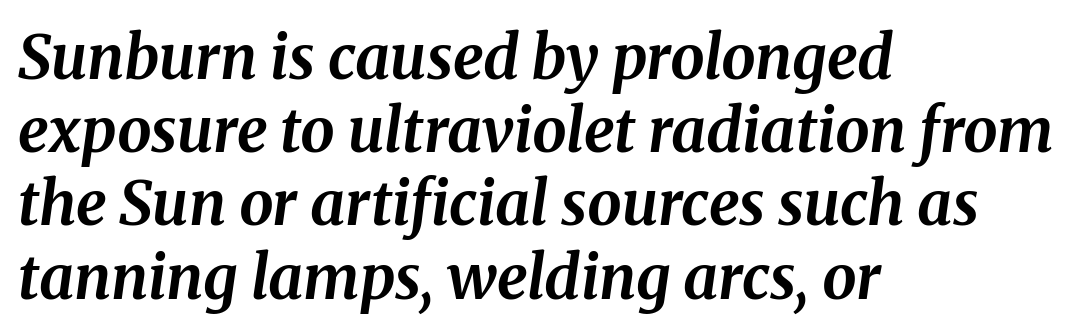
The image shows 61 px bold type, italic (leaning right); set left-aligned, line spacing 1.2x, normal letter spacing, not underlined; medium stroke contrast and a medium x-height.
